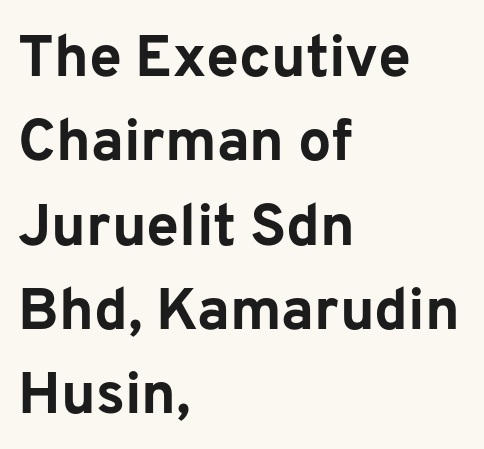
{"serif": "no", "italic": "no", "bold": "yes", "weight": "bold", "width": "normal", "stroke_contrast": "low", "x_height": "medium", "monospaced": "no", "underline": "no", "align": "left", "line_spacing": "normal", "line_spacing_ratio": 1.43, "letter_spacing": "normal", "letter_spacing_em": 0.0, "glyph_px": 59}
